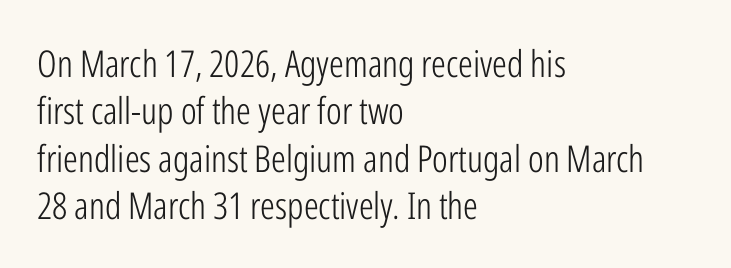
Q: Is the text bold? A: No.
Q: Is the text italic (slanted)? A: No, it is upright.
Q: Is the typeface a serif or a sans-serif typeface? A: Sans-serif.
Q: Is the text underlined? A: No.
Q: How is the paragraph aligned? A: Left-aligned.
Q: Is the spacing between letters normal or unusually wide? A: Normal.
Q: Is the spacing between lines tight, normal or loose? A: Normal.
Q: Width (condensed, normal, or wide)? A: Condensed.
Q: Stroke contrast? A: Low.
Q: x-height? A: Medium.
Q: Monospaced? A: No.
